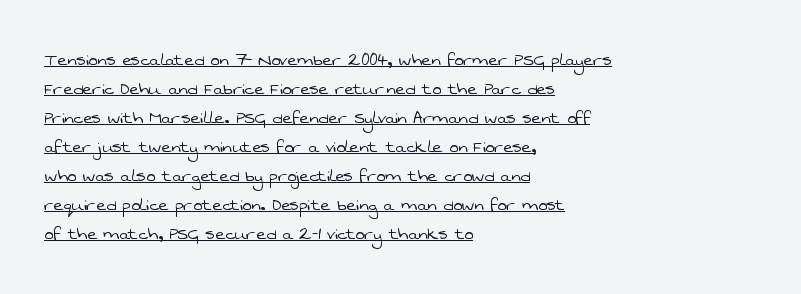
The passage is arranged the way most books set body copy — flush left. Line spacing here is normal. A baseline rule has been typeset under these characters. No extra tracking has been applied to these lines. Compared with a typical body face, this is equally light or lighter still.
